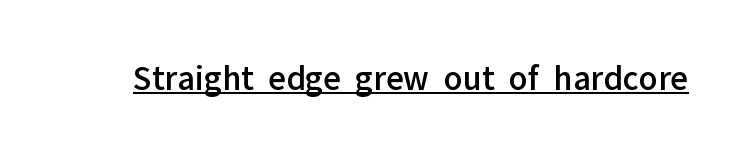
Q: Is the text italic (slanted)? A: No, it is upright.
Q: Is the typeface a serif or a sans-serif typeface? A: Sans-serif.
Q: Is the text underlined? A: Yes.
Q: Is the spacing between letters normal or unusually wide? A: Normal.
Q: Width (condensed, normal, or wide)? A: Normal.
Q: Stroke contrast? A: Low.
Q: x-height? A: Medium.
Q: Monospaced? A: No.
